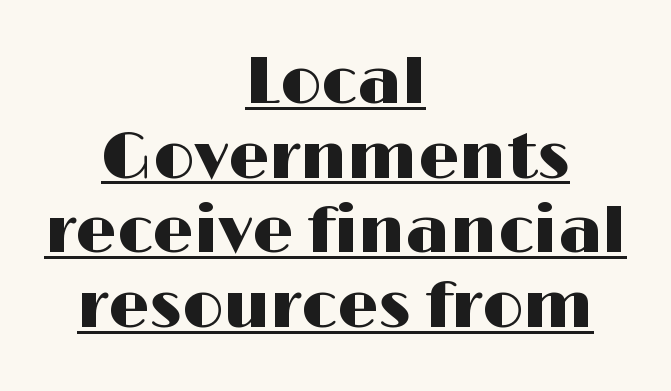
Q: Is the text italic (slanted)? A: No, it is upright.
Q: Is the typeface a serif or a sans-serif typeface? A: Sans-serif.
Q: Is the text underlined? A: Yes.
Q: How is the paragraph aligned? A: Centered.
Q: Is the spacing between letters normal or unusually wide? A: Normal.
Q: Is the spacing between lines tight, normal or loose? A: Tight.
Q: Width (condensed, normal, or wide)? A: Wide.
Q: Stroke contrast? A: High.
Q: x-height? A: Medium.
Q: Monospaced? A: No.
